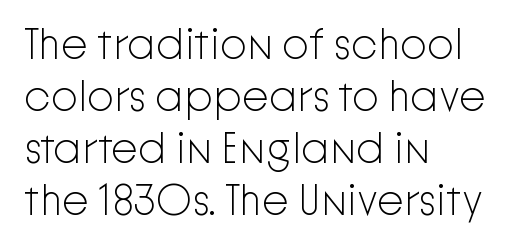
{"serif": "no", "italic": "no", "bold": "no", "weight": "light", "width": "normal", "stroke_contrast": "low", "x_height": "medium", "monospaced": "no", "underline": "no", "align": "left", "line_spacing_ratio": 1.21, "letter_spacing": "normal", "letter_spacing_em": 0.0, "glyph_px": 43}
